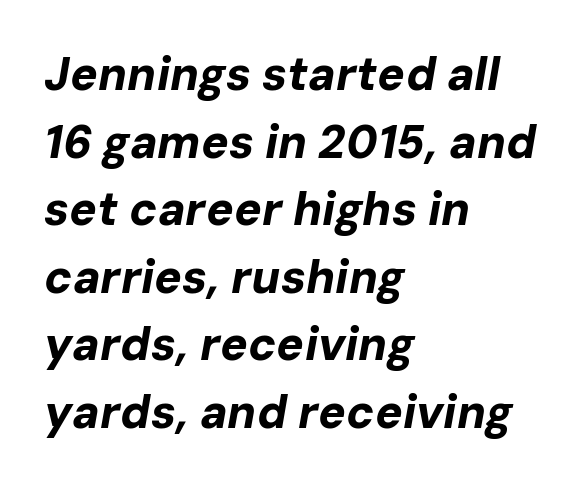
Q: Is the text bold? A: Yes.
Q: Is the text italic (slanted)? A: Yes, it leans right by about 10 degrees.
Q: Is the text underlined? A: No.
Q: How is the paragraph aligned? A: Left-aligned.
Q: Is the spacing between letters normal or unusually wide? A: Normal.
Q: Is the spacing between lines tight, normal or loose? A: Normal.
Q: Width (condensed, normal, or wide)? A: Normal.
Q: Stroke contrast? A: Low.
Q: x-height? A: Medium.
Q: Monospaced? A: No.
